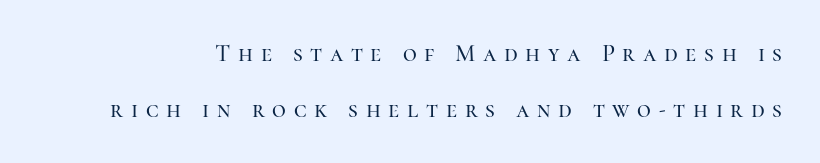
The image shows 24 px text type, upright; set loose line spacing (2.34x), unusually wide letter spacing (+0.32 em), not underlined.
